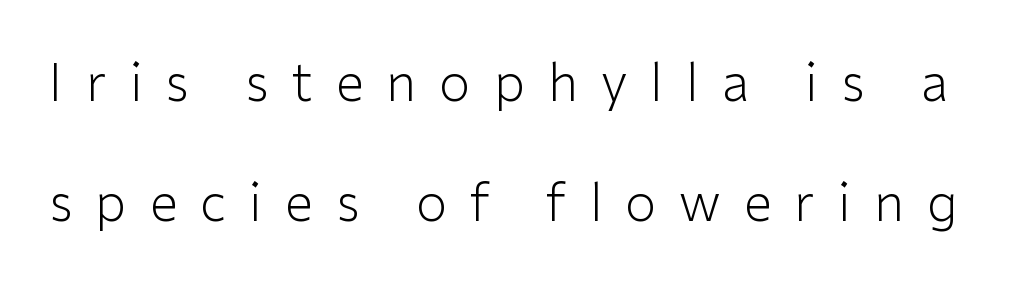
What kind of face is this? One without serifs — a sans. Vertical stems look standard width or narrower in stroke. Each new line begins a long way beneath the previous one. Varying glyph widths throughout — classic text-font behaviour.
